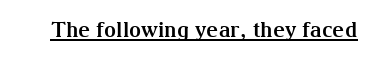
Q: Is the text bold? A: Yes.
Q: Is the text italic (slanted)? A: No, it is upright.
Q: Is the text underlined? A: Yes.
Q: Is the spacing between letters normal or unusually wide? A: Normal.
